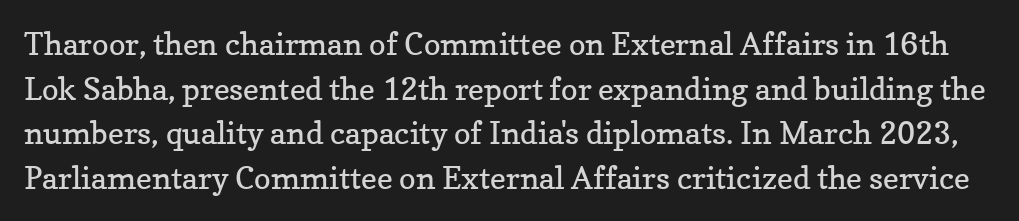
The image shows 31 px regular-weight serif type, upright; set normal line spacing (1.44x), normal letter spacing, not underlined; low stroke contrast and a medium x-height.
